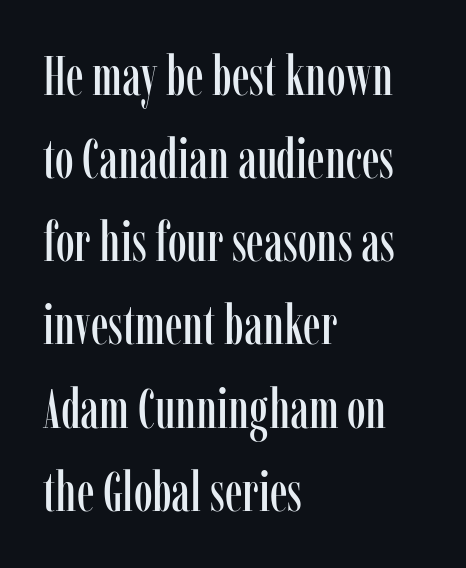
Q: Is the text italic (slanted)? A: No, it is upright.
Q: Is the typeface a serif or a sans-serif typeface? A: Serif.
Q: Is the text underlined? A: No.
Q: How is the paragraph aligned? A: Left-aligned.
Q: Is the spacing between letters normal or unusually wide? A: Normal.
Q: Is the spacing between lines tight, normal or loose? A: Normal.
Q: Width (condensed, normal, or wide)? A: Condensed.
Q: Stroke contrast? A: Low.
Q: x-height? A: Medium.
Q: Monospaced? A: No.
